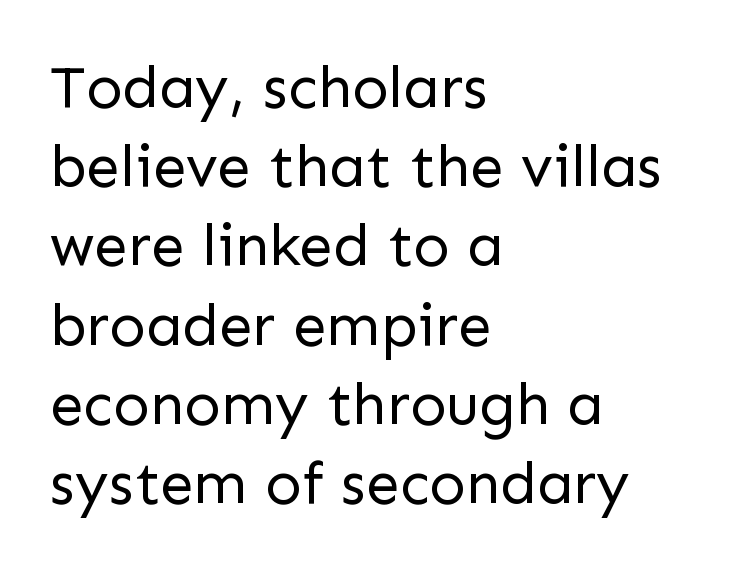
Q: Is the text bold? A: No.
Q: Is the text italic (slanted)? A: No, it is upright.
Q: Is the typeface a serif or a sans-serif typeface? A: Sans-serif.
Q: Is the text underlined? A: No.
Q: How is the paragraph aligned? A: Left-aligned.
Q: Is the spacing between letters normal or unusually wide? A: Normal.
Q: Is the spacing between lines tight, normal or loose? A: Normal.
Q: Width (condensed, normal, or wide)? A: Normal.
Q: Stroke contrast? A: Low.
Q: x-height? A: Medium.
Q: Monospaced? A: No.
